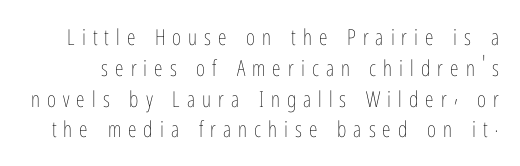
{"italic": "no", "bold": "no", "underline": "no", "line_spacing": "normal", "line_spacing_ratio": 1.4, "letter_spacing": "wide", "letter_spacing_em": 0.32, "glyph_px": 22}
